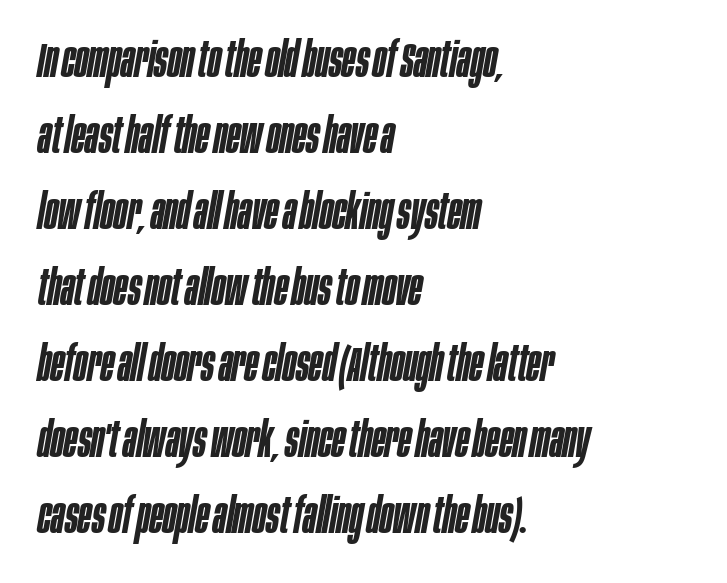
Q: Is the text bold? A: Semi-bold.
Q: Is the text italic (slanted)? A: Yes, it leans right by about 10 degrees.
Q: Is the text underlined? A: No.
Q: How is the paragraph aligned? A: Left-aligned.
Q: Is the spacing between letters normal or unusually wide? A: Normal.
Q: Is the spacing between lines tight, normal or loose? A: Normal.
Q: Width (condensed, normal, or wide)? A: Condensed.
Q: Stroke contrast? A: Low.
Q: x-height? A: Large.
Q: Monospaced? A: No.
